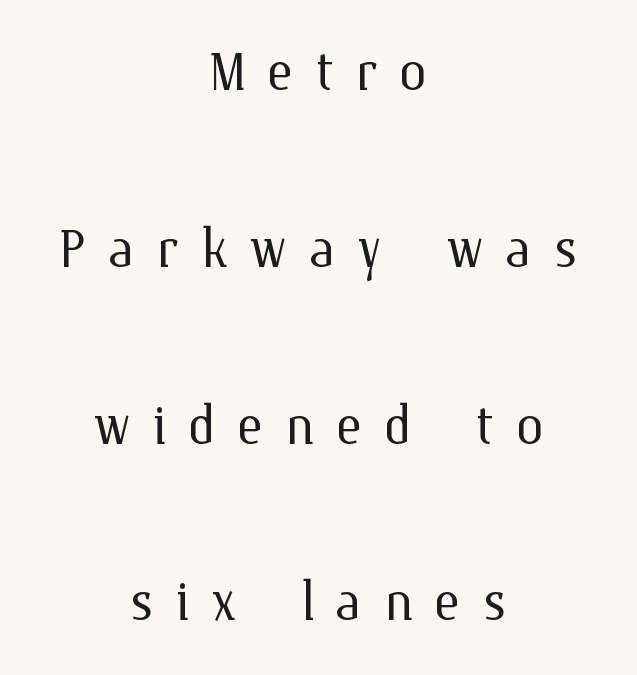
The image shows 71 px light type, upright; set centered, loose line spacing (2.49x), unusually wide letter spacing (+0.3 em), not underlined; medium stroke contrast and a medium x-height.
